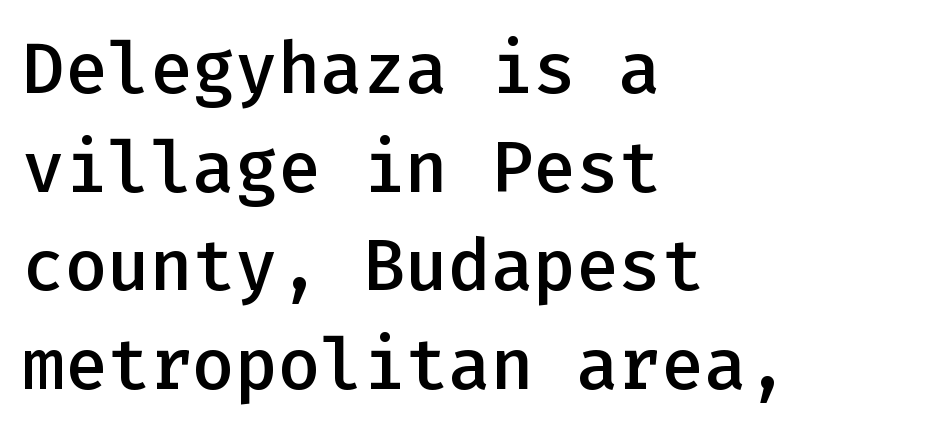
The image shows 71 px semibold sans-serif type, upright, monospaced; set left-aligned, normal line spacing (1.39x), normal letter spacing, not underlined; low stroke contrast and a medium x-height.
